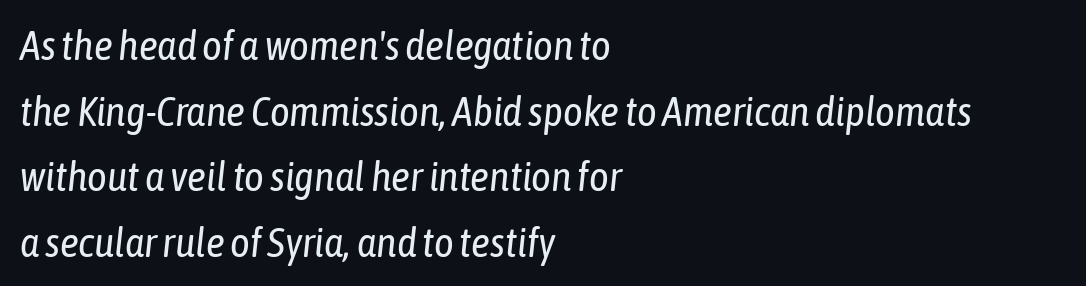
The image shows 42 px regular-weight, condensed type, italic (leaning right); set left-aligned, normal line spacing (1.56x), normal letter spacing, not underlined; low stroke contrast and a medium x-height.
